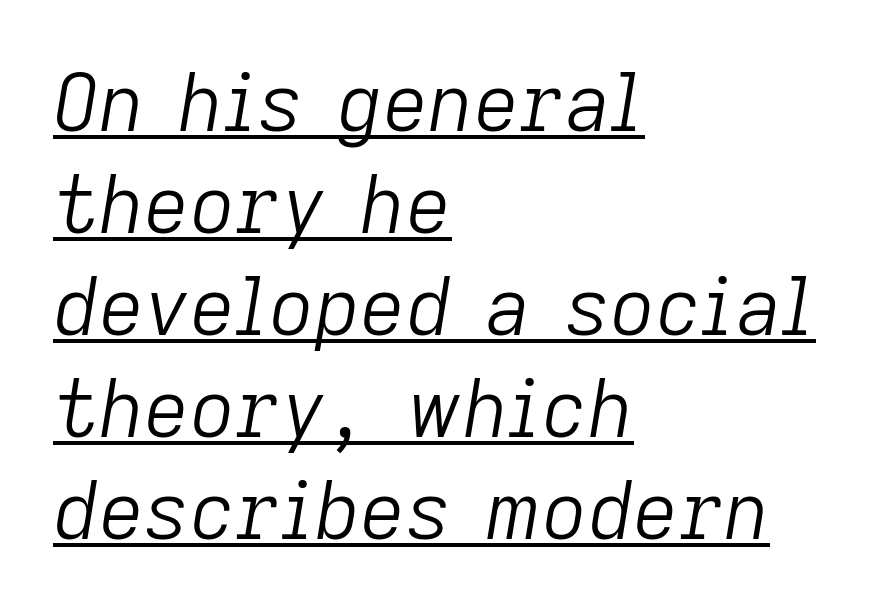
These lines were composed using italics. These lines stack with their left ends in a neat column. No chunkiness to these letters — they're not bold. This sample has the flowing, uneven cadence of proportional lettering. Descenders here cross a horizontal rule under the line.
